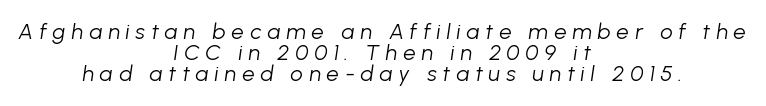
{"italic": "yes", "lean": "right", "slant_degrees": 8, "bold": "no", "underline": "no", "align": "center", "line_spacing": "tight", "line_spacing_ratio": 0.96, "letter_spacing": "wide", "letter_spacing_em": 0.27, "glyph_px": 22}
